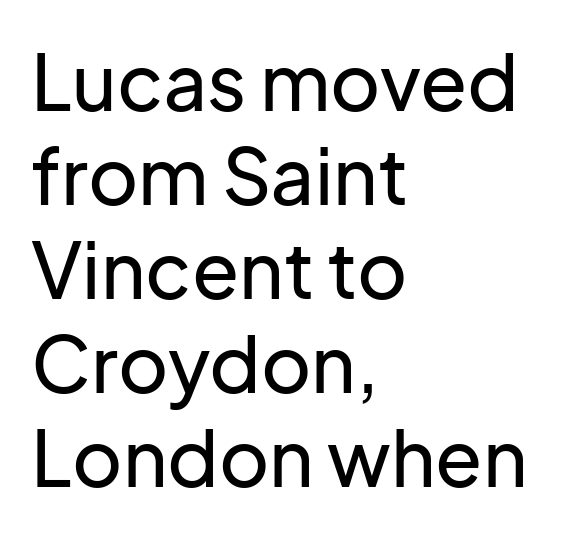
The image shows 77 px sans-serif type, upright; set left-aligned, line spacing 1.22x, normal letter spacing, not underlined; low stroke contrast and a medium x-height.
